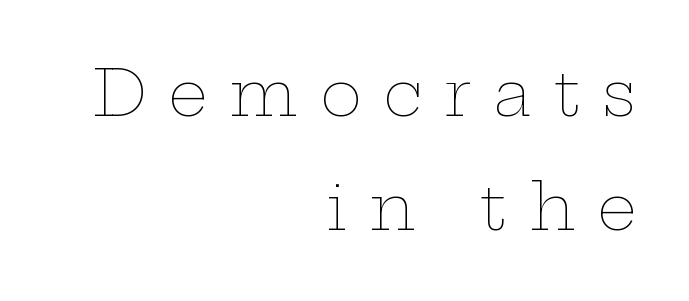
{"italic": "no", "bold": "no", "weight": "thin", "width": "wide", "stroke_contrast": "low", "x_height": "medium", "monospaced": "no", "underline": "no", "align": "right", "line_spacing_ratio": 1.81, "letter_spacing": "wide", "letter_spacing_em": 0.35, "glyph_px": 63}
